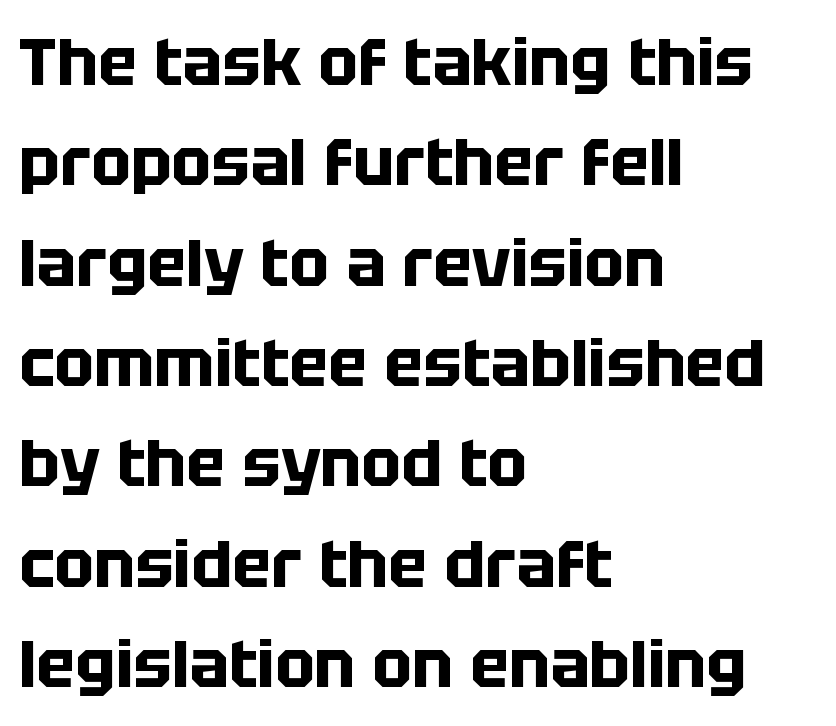
Q: Is the text bold? A: Yes.
Q: Is the text italic (slanted)? A: No, it is upright.
Q: Is the typeface a serif or a sans-serif typeface? A: Sans-serif.
Q: Is the text underlined? A: No.
Q: How is the paragraph aligned? A: Left-aligned.
Q: Is the spacing between letters normal or unusually wide? A: Normal.
Q: Is the spacing between lines tight, normal or loose? A: Normal.
Q: Width (condensed, normal, or wide)? A: Normal.
Q: Stroke contrast? A: Low.
Q: x-height? A: Large.
Q: Monospaced? A: No.
